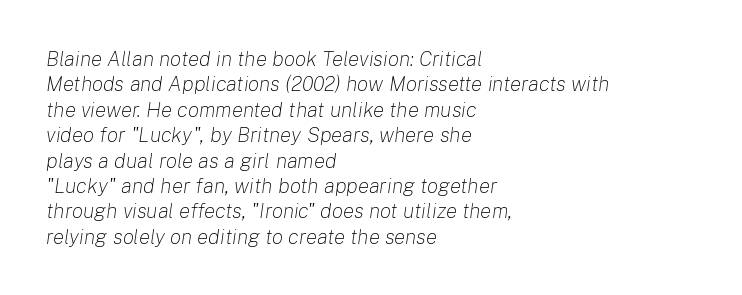
The passage shown is not underscored anywhere. The text carries the slant typical of an italic or oblique font. Which margin do the lines hug? The left one — the right edge is uneven. The line texture is even and compact thanks to regular tracking. Caption: face not bold, strokes unweighted.
